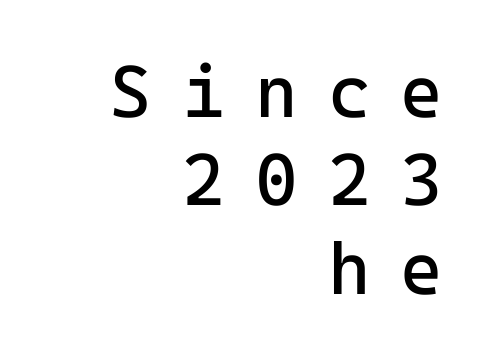
{"serif": "no", "italic": "no", "bold": "no", "weight": "regular", "width": "normal", "stroke_contrast": "low", "x_height": "medium", "monospaced": "yes", "underline": "no", "align": "right", "line_spacing_ratio": 1.21, "letter_spacing": "wide", "letter_spacing_em": 0.41, "glyph_px": 73}
